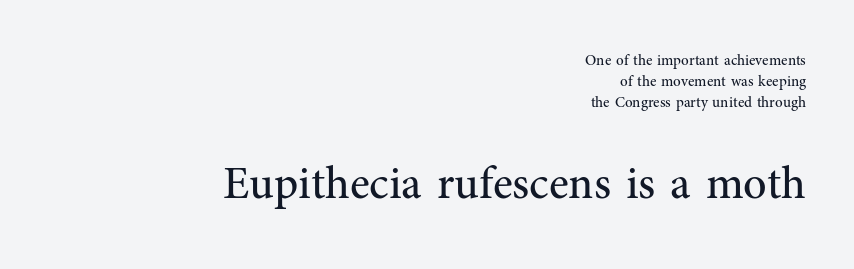
This is serif lettering, the kind often seen in printed books. Block two is the big one; block one sits smaller above it. Rule under the text: the space is simply empty. A typesetter would call this proportional, since set widths differ per character.
